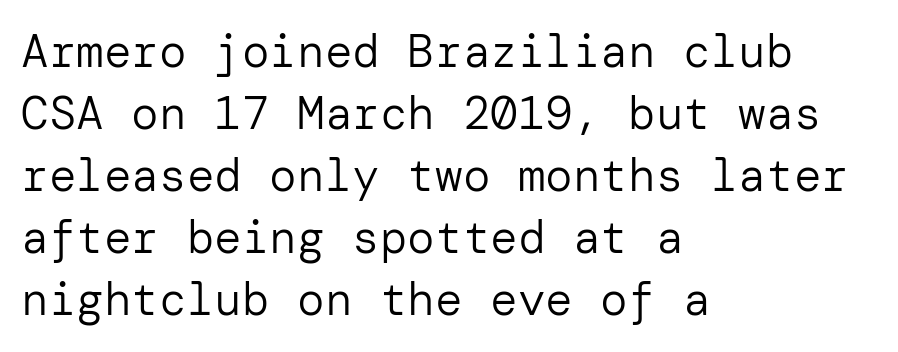
{"serif": "no", "italic": "no", "bold": "no", "weight": "regular", "width": "normal", "stroke_contrast": "low", "x_height": "medium", "underline": "no", "align": "left", "line_spacing": "normal", "line_spacing_ratio": 1.35, "letter_spacing": "normal", "letter_spacing_em": 0.0, "glyph_px": 46}
